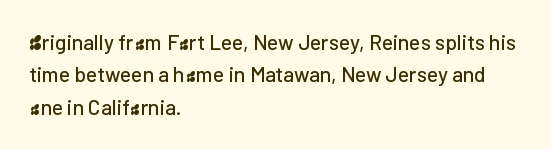
The image shows 21 px text type, upright; set left-aligned, normal line spacing (1.54x), normal letter spacing, not underlined.
